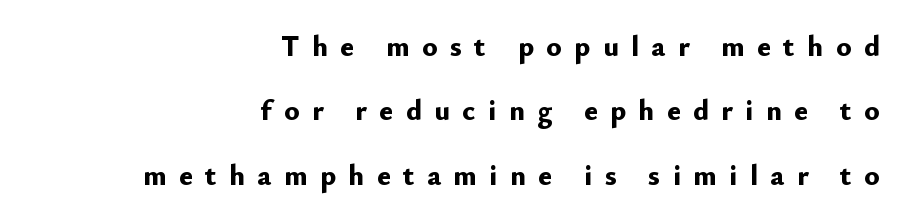
The image shows 29 px bold sans-serif type, upright; set right-aligned, loose line spacing (2.22x), unusually wide letter spacing (+0.43 em), not underlined; low stroke contrast and a small x-height.
